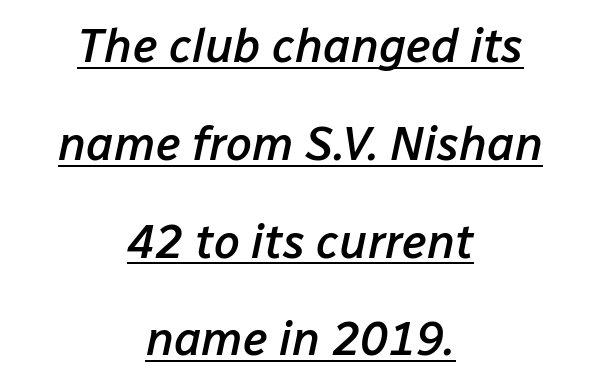
The specimen reads as italic at a glance. The passage shown has conventional tracking throughout. These lines stack symmetrically, like a column narrowing and widening about its center. Notice the wide empty band between every row — that's loose leading. This is moderately heavy type, rendered in semibold. A typographer would call this underscored text.
